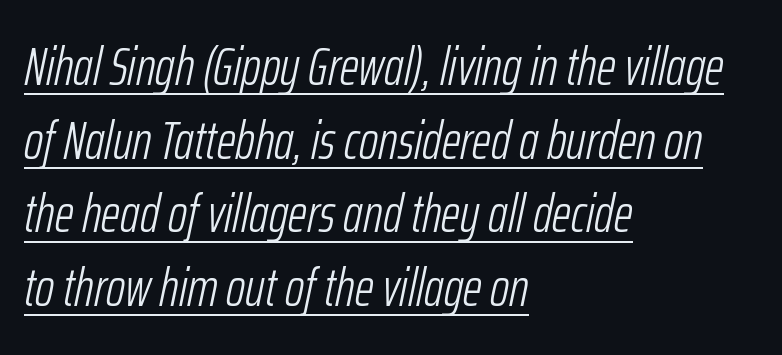
The passage shown has conventional tracking throughout. The typeface has the unassuming heft of standard copy or less. Every character sits at an angle, as italics do. The rendered words wear a rule along their underside. Leftover space on each line is placed entirely after the last word.
